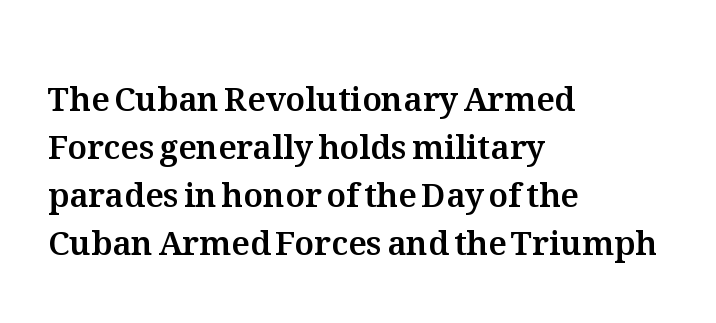
{"italic": "no", "width": "normal", "stroke_contrast": "medium", "x_height": "medium", "monospaced": "no", "underline": "no", "align": "left", "line_spacing": "normal", "line_spacing_ratio": 1.45, "letter_spacing": "normal", "letter_spacing_em": 0.0, "glyph_px": 33}
